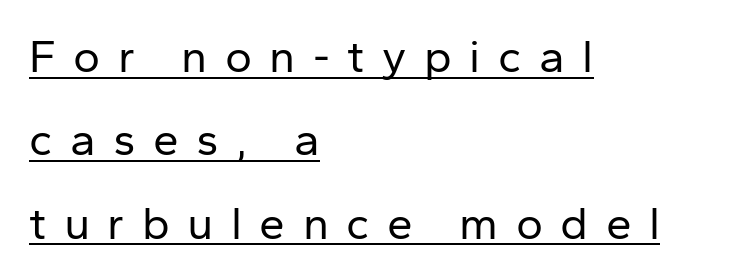
{"serif": "no", "italic": "no", "bold": "no", "weight": "regular", "width": "normal", "stroke_contrast": "low", "x_height": "medium", "monospaced": "no", "underline": "yes", "align": "left", "line_spacing_ratio": 1.81, "letter_spacing": "wide", "letter_spacing_em": 0.38, "glyph_px": 46}
